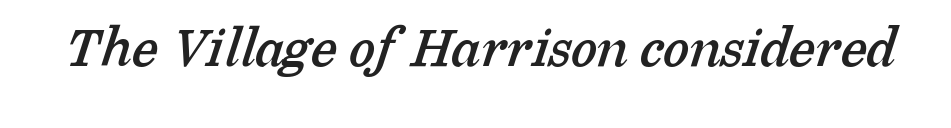
Rule under the text: the space is simply empty. This rendering leaves character spacing at its baseline value. Regarding serifs, this sample has them. Here the designer chose a conventional face with non-uniform glyph widths.
